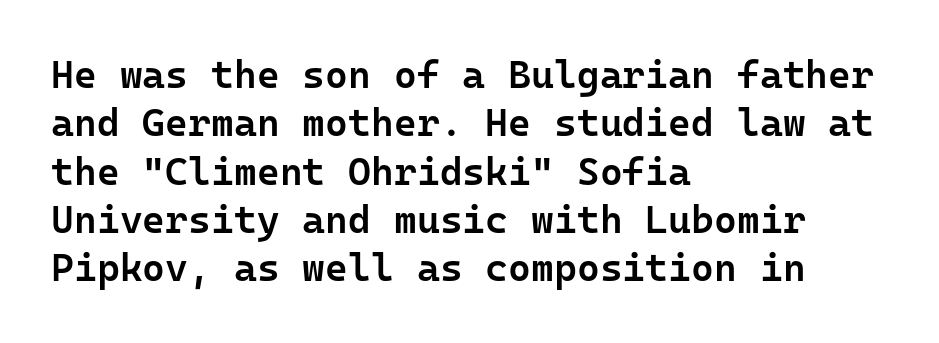
Visually the block forms a straight wall on the left and a jagged coastline on the right. Compared with typical body copy, the letter spacing here is the same. Check where the strokes stop: nothing finishes them off — pure sans. The foot of each line stays bare and open. Notice how the stems are strictly vertical — no italics here.
